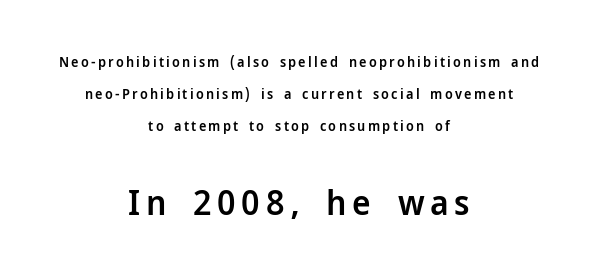
{"serif": "no", "italic": "no", "bold": "semi", "weight": "semibold", "width": "normal", "stroke_contrast": "low", "x_height": "medium", "monospaced": "no", "underline": "no", "align": "center", "line_spacing": "loose", "line_spacing_ratio": 2.3, "larger_block": "second", "size_ratio": 2.5, "glyph_px": 35}
